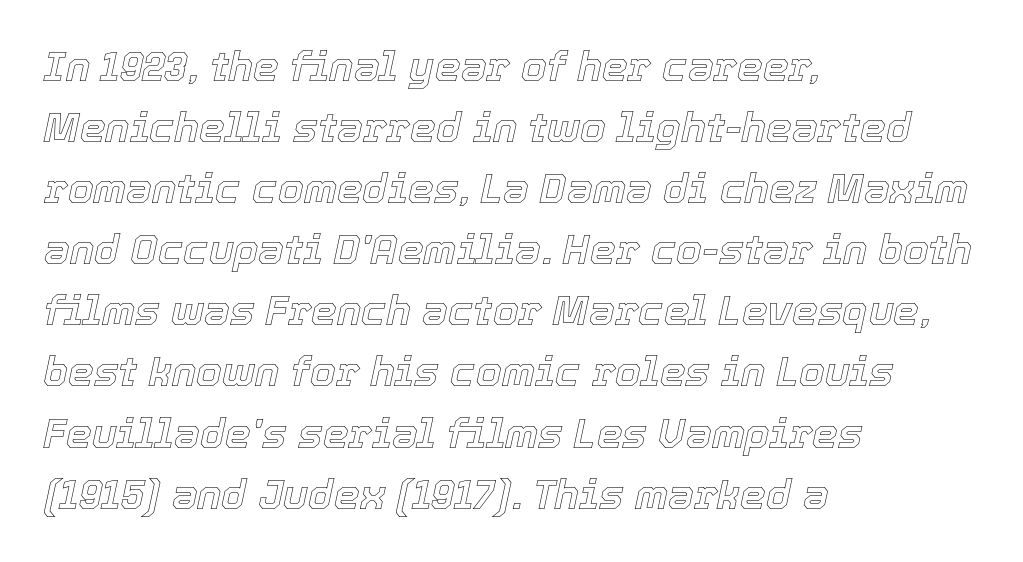
{"italic": "yes", "lean": "right", "slant_degrees": 12, "width": "normal", "x_height": "medium", "monospaced": "no", "underline": "no", "align": "left", "line_spacing": "normal", "line_spacing_ratio": 1.49, "letter_spacing": "normal", "letter_spacing_em": 0.0, "glyph_px": 41}
